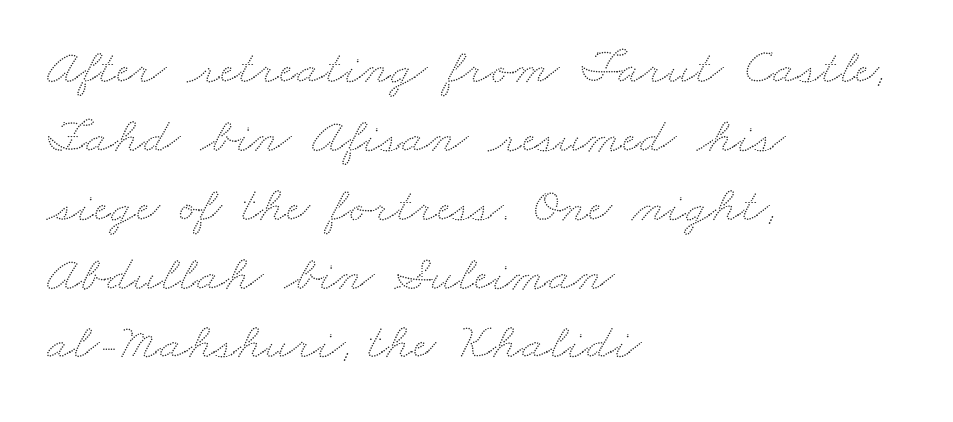
The image shows 51 px wide type; set left-aligned, normal line spacing (1.35x), normal letter spacing, not underlined; low stroke contrast and a small x-height.
